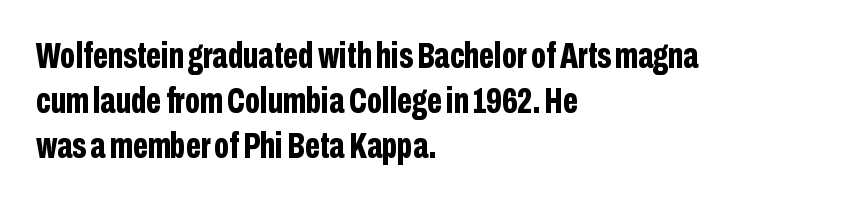
Q: Is the text bold? A: Yes.
Q: Is the text italic (slanted)? A: No, it is upright.
Q: Is the typeface a serif or a sans-serif typeface? A: Sans-serif.
Q: Is the text underlined? A: No.
Q: How is the paragraph aligned? A: Left-aligned.
Q: Is the spacing between letters normal or unusually wide? A: Normal.
Q: Is the spacing between lines tight, normal or loose? A: Normal.
Q: Width (condensed, normal, or wide)? A: Condensed.
Q: Stroke contrast? A: Low.
Q: x-height? A: Medium.
Q: Monospaced? A: No.
